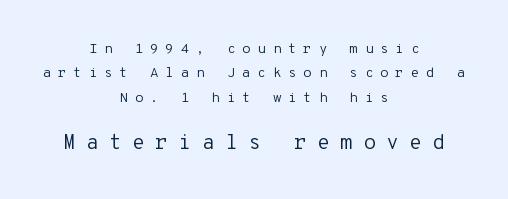
Reading down the block, each line starts at a different indent, mirrored at its end. In this sample the second text group is rendered at the bigger scale. Italic? Not at all — the glyphs are vertical. What stands out about the letter spacing? Its width — letters are far apart. Is the stroke heavy? The answer is a plain regular-or-lighter. This rendering features lettering with no underline.
